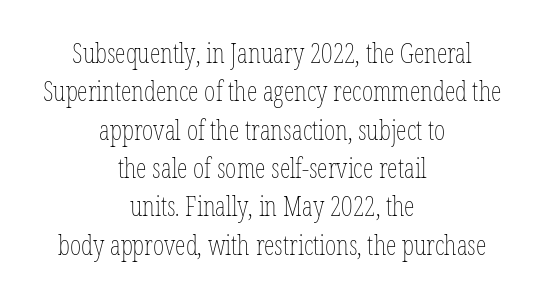
Q: Is the text bold? A: No.
Q: Is the text italic (slanted)? A: No, it is upright.
Q: Is the text underlined? A: No.
Q: How is the paragraph aligned? A: Centered.
Q: Is the spacing between letters normal or unusually wide? A: Normal.
Q: Is the spacing between lines tight, normal or loose? A: Normal.
